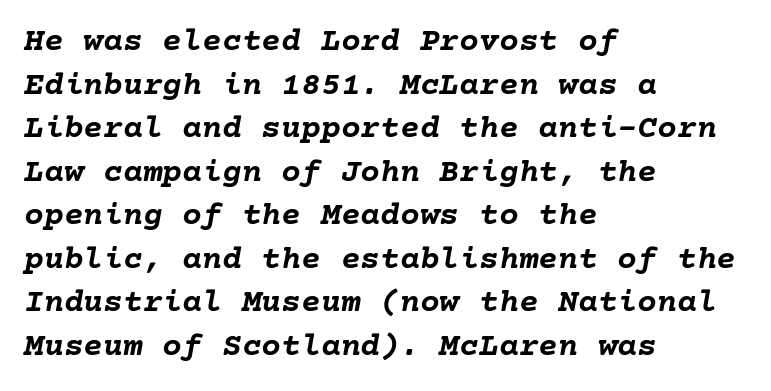
Q: Is the text bold? A: Yes.
Q: Is the text italic (slanted)? A: Yes, it leans right by about 10 degrees.
Q: Is the text underlined? A: No.
Q: How is the paragraph aligned? A: Left-aligned.
Q: Is the spacing between letters normal or unusually wide? A: Normal.
Q: Is the spacing between lines tight, normal or loose? A: Normal.
Q: Width (condensed, normal, or wide)? A: Normal.
Q: Stroke contrast? A: Low.
Q: x-height? A: Medium.
